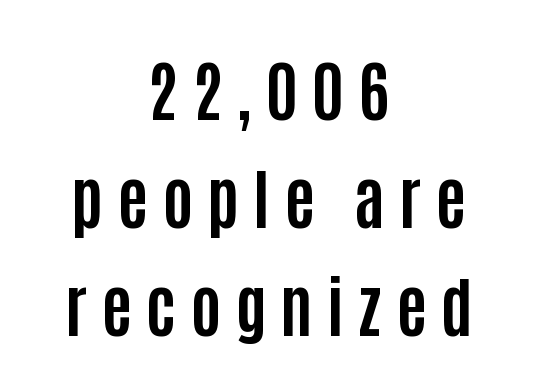
The image shows 66 px bold, condensed sans-serif type, upright; set centered, normal line spacing (1.64x), unusually wide letter spacing (+0.21 em), not underlined; low stroke contrast and a large x-height.
